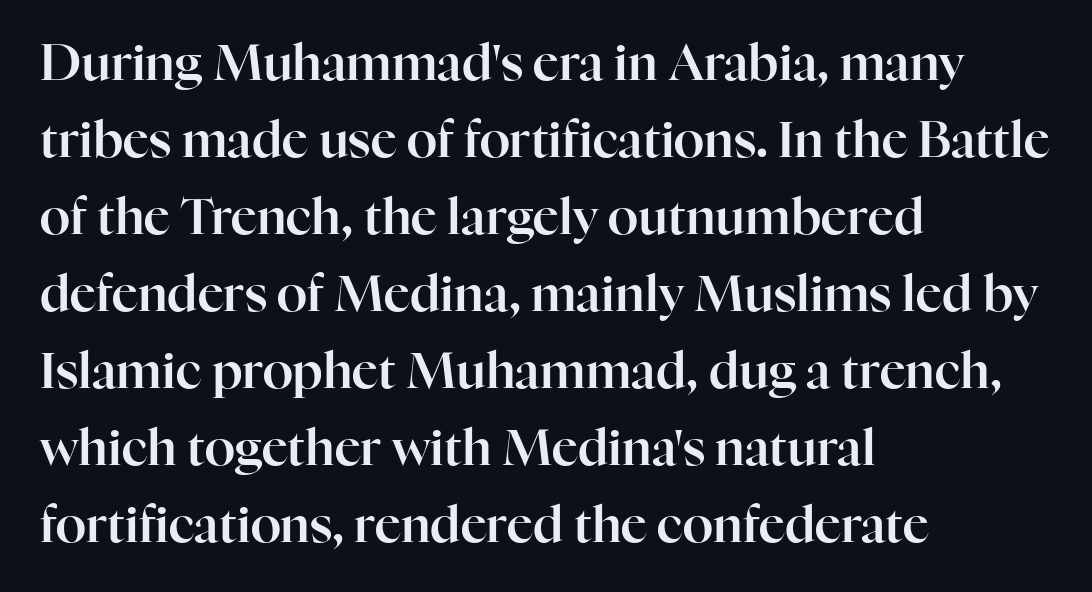
This block has exactly the height ordinary leading produces. Here the designer chose a conventional face with non-uniform glyph widths. Plain, unruled lines of type. You could call the tracking neutral — neither tight nor loose. This rendering uses left alignment, leaving the right contour irregular. Quick note: not italic, upright.
